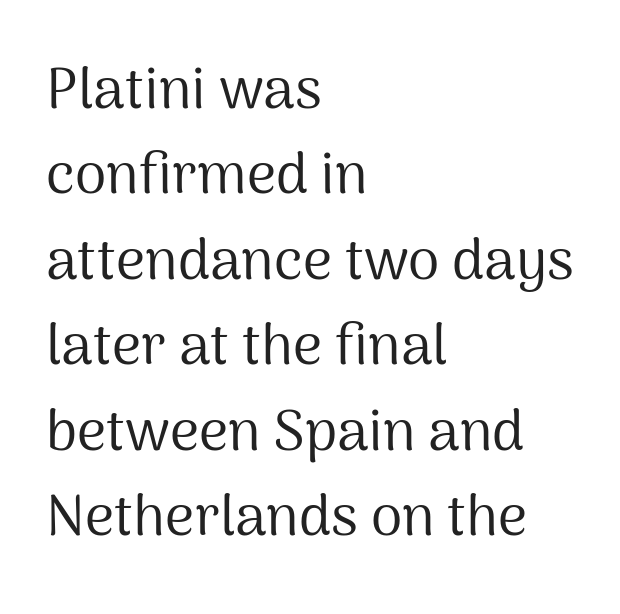
Q: Is the text bold? A: No.
Q: Is the text italic (slanted)? A: No, it is upright.
Q: Is the typeface a serif or a sans-serif typeface? A: Sans-serif.
Q: Is the text underlined? A: No.
Q: How is the paragraph aligned? A: Left-aligned.
Q: Is the spacing between letters normal or unusually wide? A: Normal.
Q: Is the spacing between lines tight, normal or loose? A: Normal.
Q: Width (condensed, normal, or wide)? A: Normal.
Q: Stroke contrast? A: Medium.
Q: x-height? A: Medium.
Q: Monospaced? A: No.
